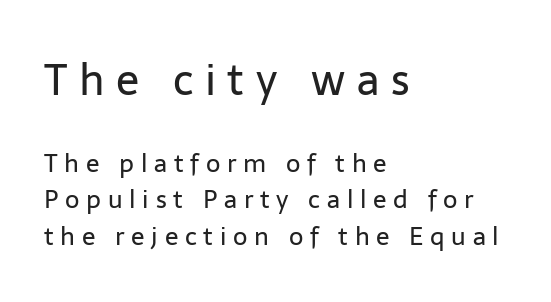
{"serif": "no", "italic": "no", "bold": "no", "weight": "regular", "width": "normal", "stroke_contrast": "low", "x_height": "medium", "monospaced": "no", "underline": "no", "align": "left", "line_spacing": "normal", "line_spacing_ratio": 1.47, "letter_spacing": "wide", "letter_spacing_em": 0.27, "larger_block": "first", "size_ratio": 1.72, "glyph_px": 43}
